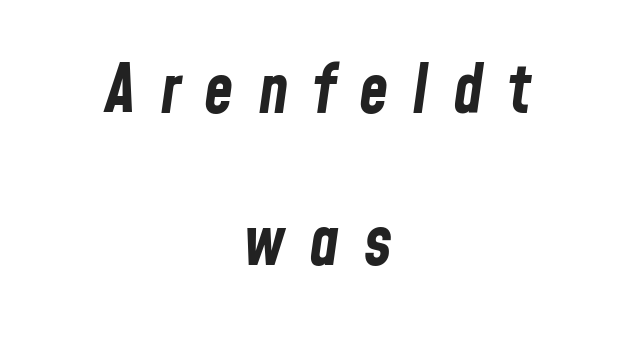
The face used here is proportionally spaced, like ordinary book or web type. Casual observation: everything's sitting right in the middle. If you drew a line through each stem, it would be angled. A dark, heavy texture on the line: the type is bold. Does extra space separate the letters? Yes, quite a lot of it. The lines are spread far apart with generous leading.
